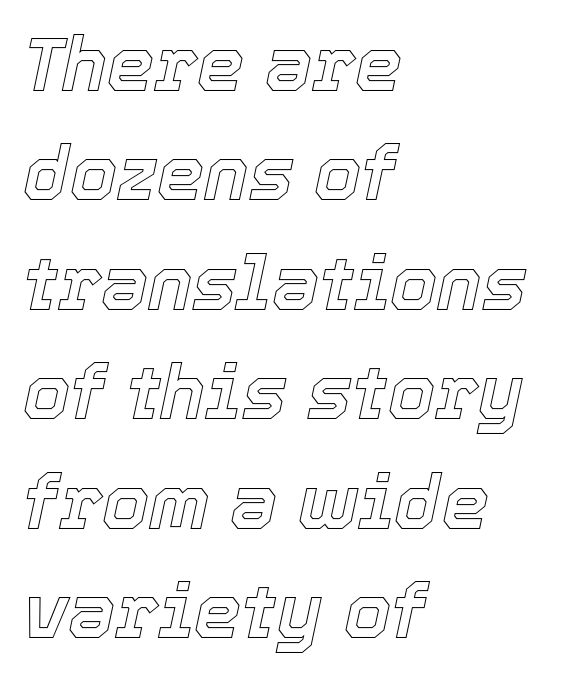
The image shows 75 px text type, italic (leaning right); set left-aligned, normal line spacing (1.46x), normal letter spacing, not underlined; a medium x-height.
